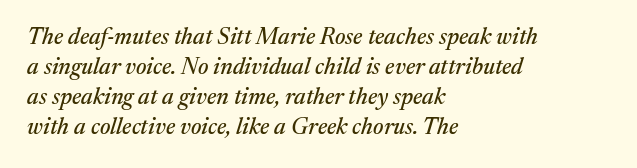
{"italic": "yes", "lean": "right", "slant_degrees": 17, "underline": "no", "align": "left", "line_spacing": "normal", "line_spacing_ratio": 1.3, "letter_spacing": "normal", "letter_spacing_em": 0.0, "glyph_px": 23}
